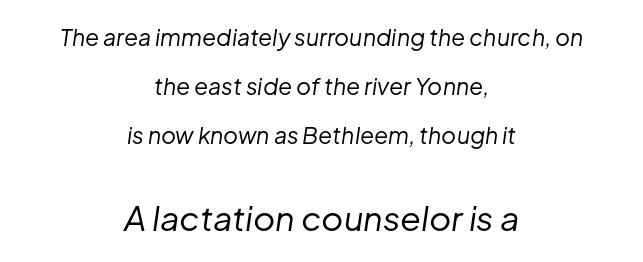
{"italic": "yes", "lean": "right", "slant_degrees": 8, "bold": "no", "weight": "regular", "width": "normal", "stroke_contrast": "low", "x_height": "medium", "monospaced": "no", "underline": "no", "align": "center", "line_spacing": "loose", "line_spacing_ratio": 2.12, "letter_spacing": "normal", "letter_spacing_em": 0.0, "larger_block": "second", "size_ratio": 1.48, "glyph_px": 34}
